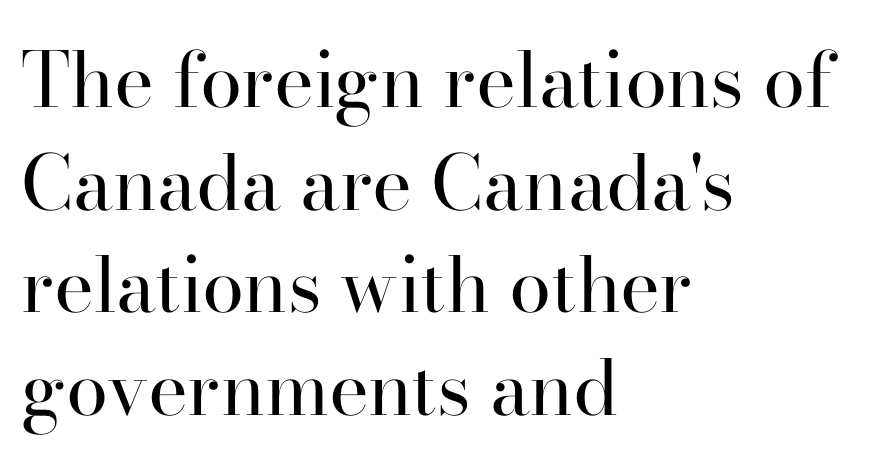
Examine the stroke ends and you'll spot serifs. The weight would be labelled regular, book, light, or lighter still. Plain, unruled lines of type. Which margin do the lines hug? The left one — the right edge is uneven. Honestly, the letter spacing is just normal — you wouldn't notice it.
